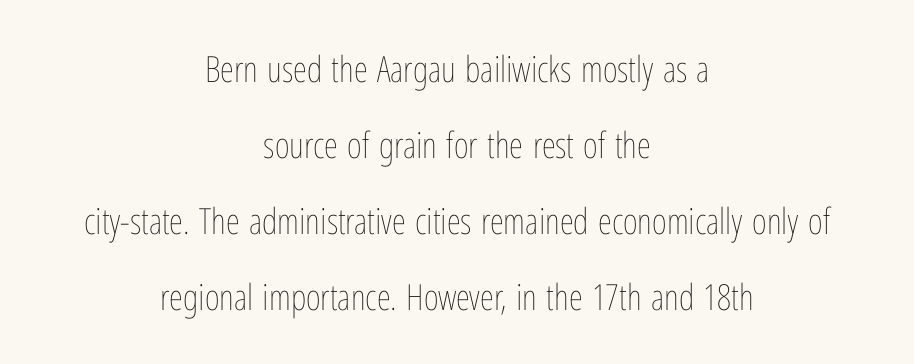
{"italic": "no", "bold": "no", "weight": "thin", "width": "condensed", "stroke_contrast": "low", "x_height": "medium", "monospaced": "no", "underline": "no", "align": "center", "line_spacing": "loose", "line_spacing_ratio": 2.11, "letter_spacing": "normal", "letter_spacing_em": 0.0, "glyph_px": 36}
